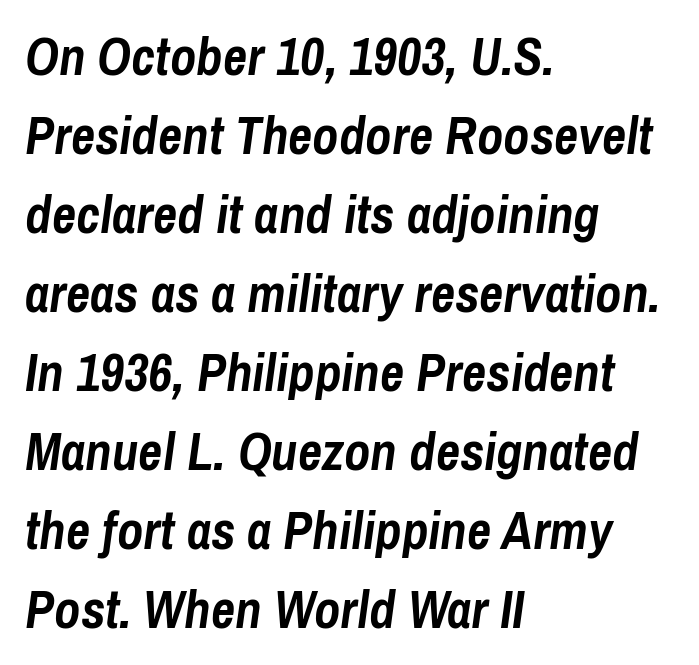
Is the block centered? No — it sits flush against the left margin. Looking at the ascenders, they clearly lean. Set as a true bold cut, around the 700 mark. Standard letterfit; no display-style spreading of the glyphs.
